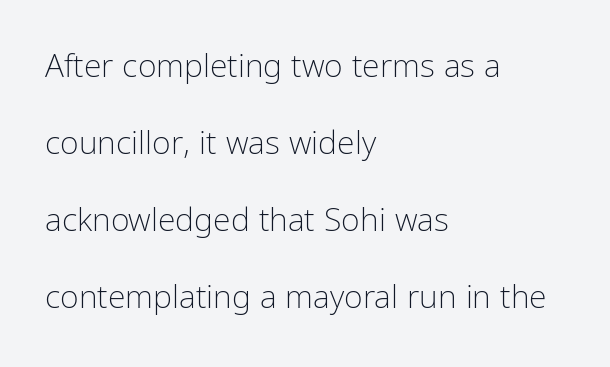
Q: Is the text bold? A: No.
Q: Is the text italic (slanted)? A: No, it is upright.
Q: Is the typeface a serif or a sans-serif typeface? A: Sans-serif.
Q: Is the text underlined? A: No.
Q: How is the paragraph aligned? A: Left-aligned.
Q: Is the spacing between letters normal or unusually wide? A: Normal.
Q: Is the spacing between lines tight, normal or loose? A: Loose.
Q: Width (condensed, normal, or wide)? A: Condensed.
Q: Stroke contrast? A: Low.
Q: x-height? A: Medium.
Q: Monospaced? A: No.
